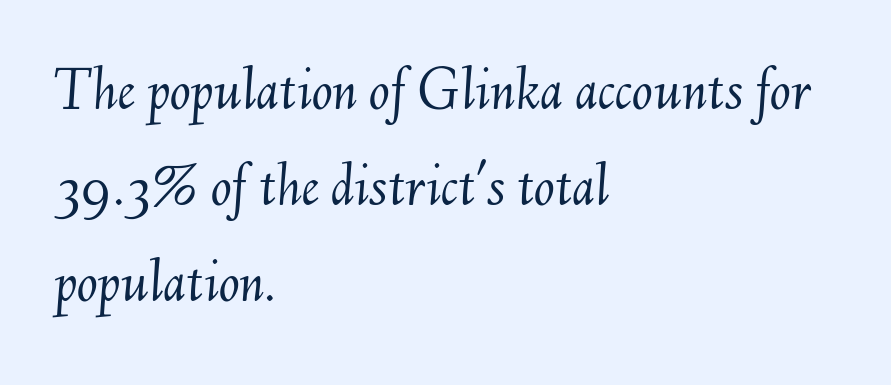
{"italic": "yes", "lean": "right", "slant_degrees": 6, "bold": "no", "weight": "light", "width": "normal", "stroke_contrast": "medium", "x_height": "small", "monospaced": "no", "underline": "no", "align": "left", "line_spacing": "normal", "line_spacing_ratio": 1.55, "letter_spacing": "normal", "letter_spacing_em": 0.0, "glyph_px": 62}
